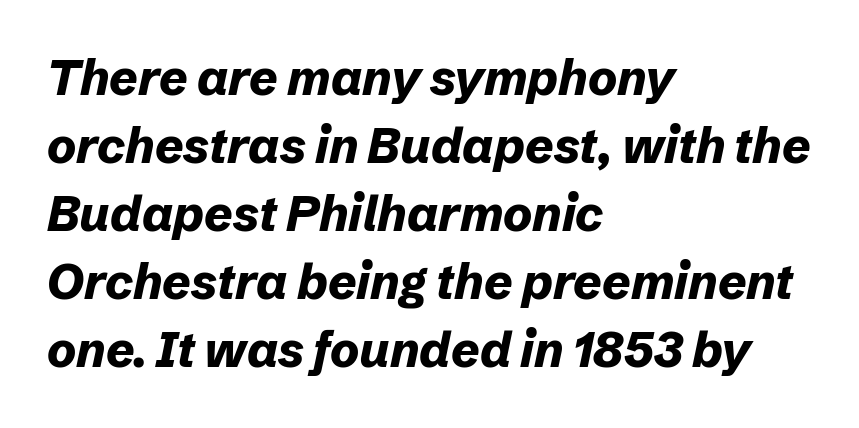
{"italic": "yes", "lean": "right", "slant_degrees": 12, "bold": "yes", "weight": "bold", "width": "normal", "stroke_contrast": "low", "x_height": "medium", "monospaced": "no", "underline": "no", "align": "left", "line_spacing": "normal", "line_spacing_ratio": 1.39, "letter_spacing": "normal", "letter_spacing_em": 0.0, "glyph_px": 49}
